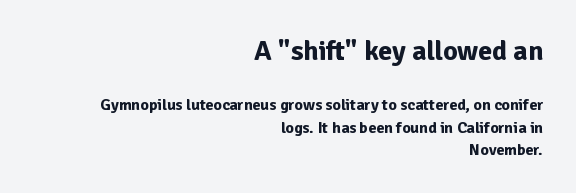
Q: Is the text bold? A: Yes.
Q: Is the text italic (slanted)? A: No, it is upright.
Q: Is the typeface a serif or a sans-serif typeface? A: Sans-serif.
Q: Is the text underlined? A: No.
Q: How is the paragraph aligned? A: Right-aligned.
Q: Is the spacing between letters normal or unusually wide? A: Normal.
Q: Is the spacing between lines tight, normal or loose? A: Normal.
Q: Which block of text is set in a larger size, the first (top) or the second (bottom)? A: The first (top) one.
Q: Width (condensed, normal, or wide)? A: Normal.
Q: Stroke contrast? A: Low.
Q: x-height? A: Medium.
Q: Monospaced? A: No.
